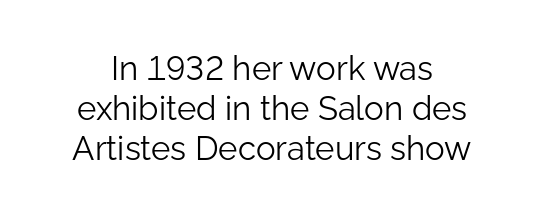
{"serif": "no", "italic": "no", "bold": "no", "weight": "light", "width": "normal", "stroke_contrast": "low", "x_height": "medium", "monospaced": "no", "underline": "no", "line_spacing_ratio": 1.21, "letter_spacing": "normal", "letter_spacing_em": 0.0, "glyph_px": 33}
